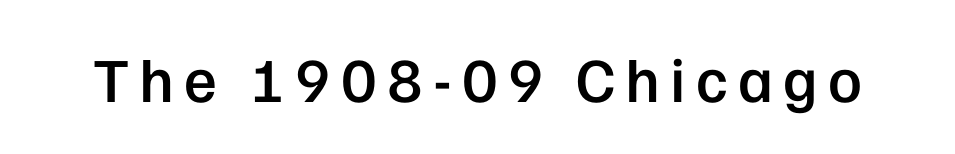
You could not count columns in this text — the font is proportionally spaced. The face used here is a semibold: visibly heavier than regular, lighter than bold. The area under the type is left untouched. Quick note: not italic, upright. Type style note: lacks serifs.
